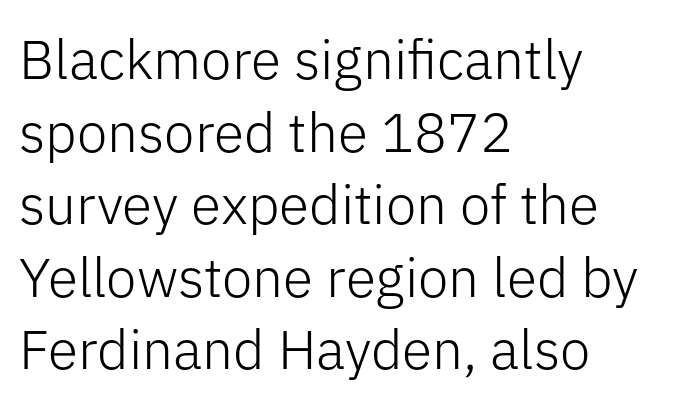
Q: Is the text bold? A: No.
Q: Is the text italic (slanted)? A: No, it is upright.
Q: Is the typeface a serif or a sans-serif typeface? A: Sans-serif.
Q: Is the text underlined? A: No.
Q: How is the paragraph aligned? A: Left-aligned.
Q: Is the spacing between letters normal or unusually wide? A: Normal.
Q: Is the spacing between lines tight, normal or loose? A: Normal.
Q: Width (condensed, normal, or wide)? A: Normal.
Q: Stroke contrast? A: Low.
Q: x-height? A: Medium.
Q: Monospaced? A: No.
